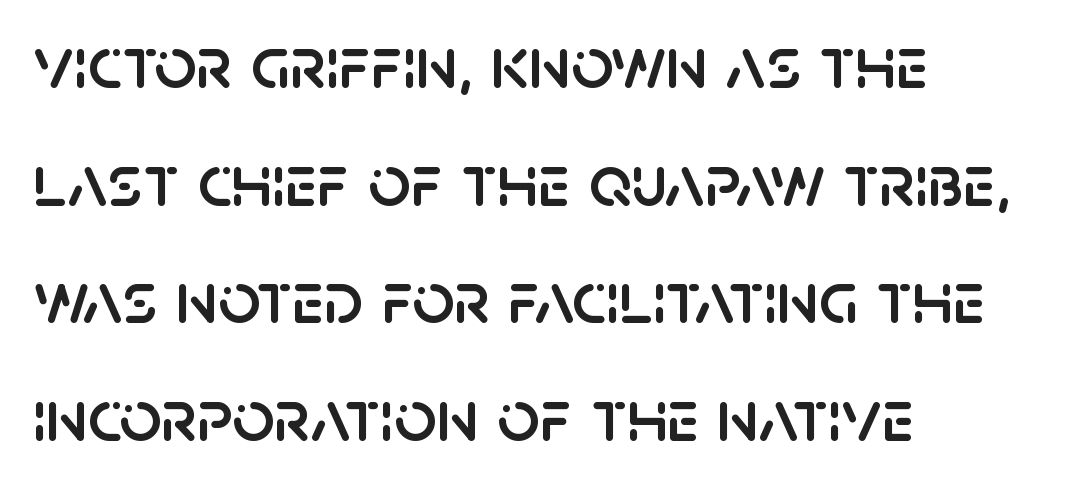
Q: Is the text italic (slanted)? A: No, it is upright.
Q: Is the typeface a serif or a sans-serif typeface? A: Sans-serif.
Q: Is the text underlined? A: No.
Q: How is the paragraph aligned? A: Left-aligned.
Q: Is the spacing between letters normal or unusually wide? A: Normal.
Q: Is the spacing between lines tight, normal or loose? A: Normal.
Q: Width (condensed, normal, or wide)? A: Normal.
Q: Stroke contrast? A: Low.
Q: x-height? A: Large.
Q: Monospaced? A: No.
